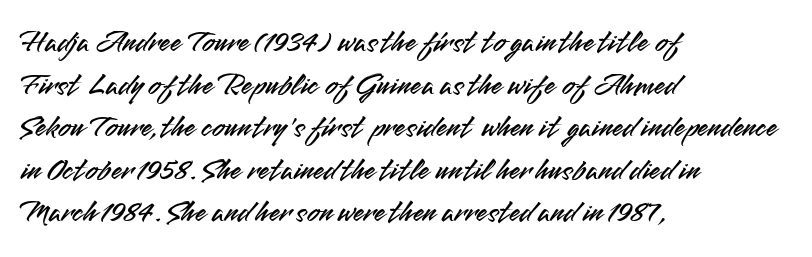
The space beneath each line is pristine and unruled. Compared with typical body copy, the letter spacing here is the same. The designer went with a sans here, leaving each stem footless. Leftover space on each line is placed entirely after the last word.
